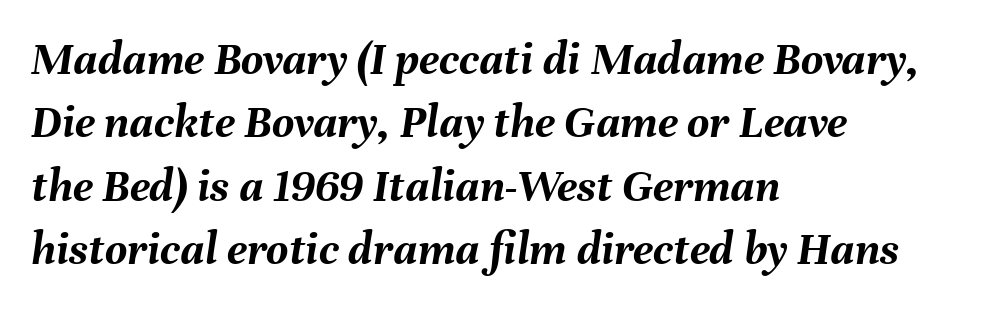
Does extra space separate the letters? No, they use regular spacing. Lines of text with bare space underneath. These lines were composed using italics. The passage is arranged the way most books set body copy — flush left. Is there much room between lines? A standard amount, neither cramped nor airy. Spacing verdict: proportional, widths tailored to each character.
